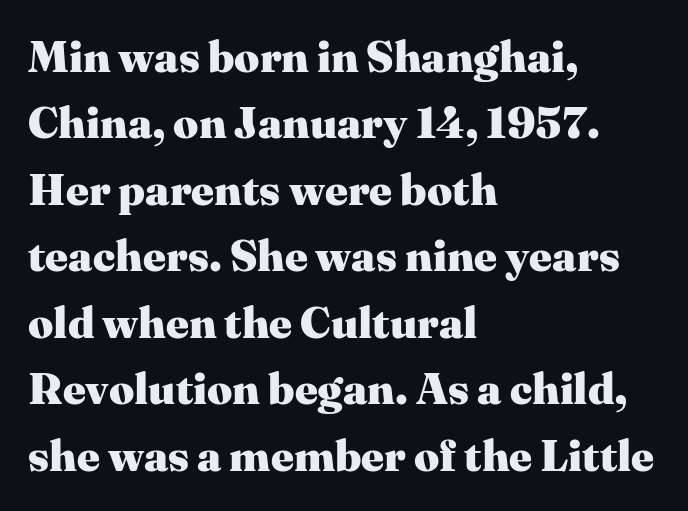
No italicization has been applied; the sample stays upright. Words appear dense and cohesive because spacing is normal. A typesetter would call this proportional, since set widths differ per character. As a designer I'd log this as weight 700, bold.
